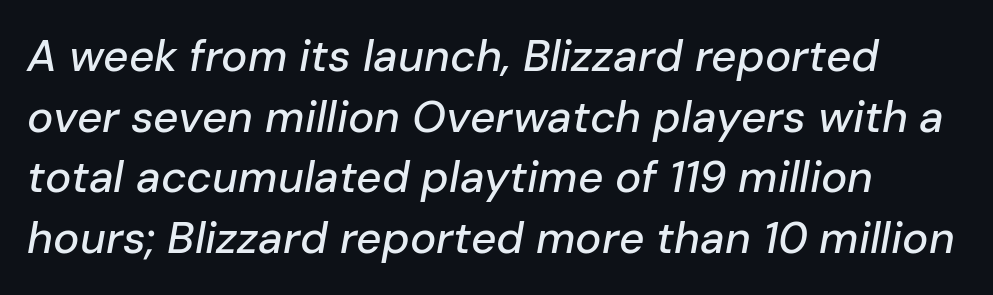
{"italic": "yes", "lean": "right", "slant_degrees": 10, "width": "normal", "stroke_contrast": "low", "x_height": "medium", "monospaced": "no", "underline": "no", "line_spacing": "normal", "line_spacing_ratio": 1.38, "letter_spacing": "normal", "letter_spacing_em": 0.0, "glyph_px": 44}
